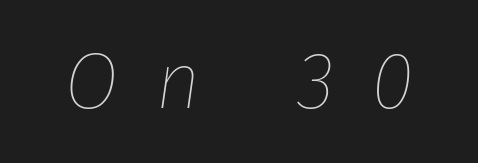
The image shows 79 px thin type, italic (leaning right); set unusually wide letter spacing (+0.46 em), not underlined; low stroke contrast and a medium x-height.
